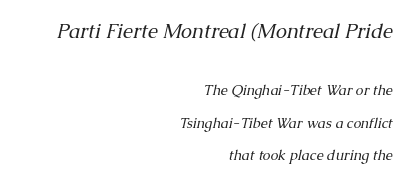
{"italic": "yes", "lean": "right", "slant_degrees": 13, "bold": "no", "underline": "no", "align": "right", "line_spacing": "loose", "line_spacing_ratio": 2.34, "letter_spacing": "normal", "letter_spacing_em": 0.0, "larger_block": "first", "size_ratio": 1.43, "glyph_px": 20}
